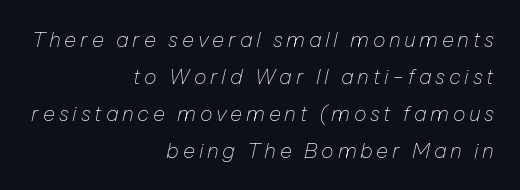
No letter is thick-stroked: the sample isn't bold. Check under the words: just untouched page. Italic: yes, the glyphs are oblique. The compositor pushed each line to the right boundary.
